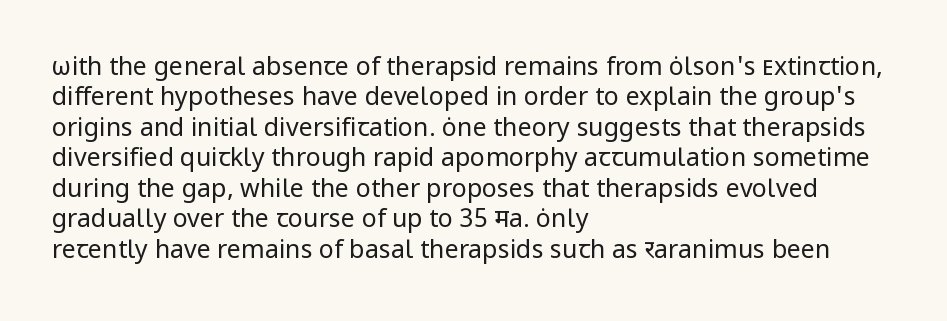
{"italic": "no", "bold": "no", "underline": "no", "align": "left", "line_spacing_ratio": 1.22, "letter_spacing": "normal", "letter_spacing_em": 0.0, "glyph_px": 25}
